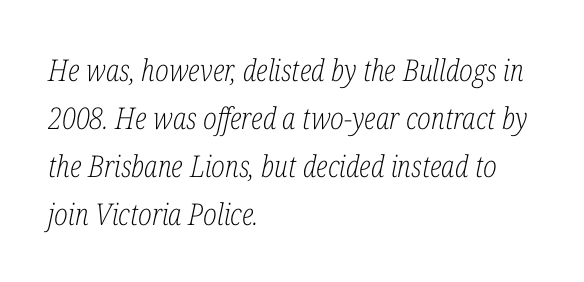
{"serif": "yes", "italic": "yes", "lean": "right", "slant_degrees": 12, "bold": "no", "weight": "light", "width": "condensed", "stroke_contrast": "low", "x_height": "medium", "monospaced": "no", "underline": "no", "align": "left", "line_spacing": "normal", "line_spacing_ratio": 1.6, "letter_spacing": "normal", "letter_spacing_em": 0.0, "glyph_px": 30}
